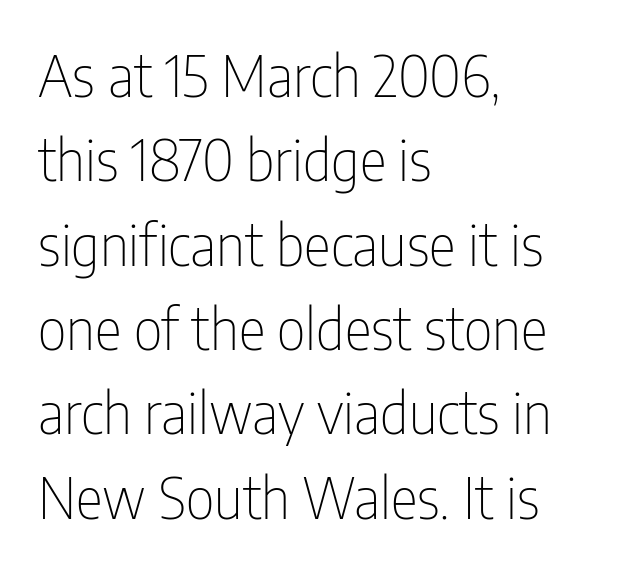
{"serif": "no", "italic": "no", "bold": "no", "weight": "thin", "width": "condensed", "stroke_contrast": "low", "x_height": "medium", "monospaced": "no", "underline": "no", "align": "left", "line_spacing": "normal", "line_spacing_ratio": 1.48, "letter_spacing": "normal", "letter_spacing_em": 0.0, "glyph_px": 57}
